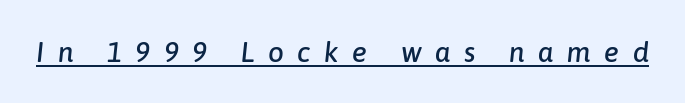
The image shows 28 px text type, italic (leaning right); set unusually wide letter spacing (+0.48 em), underlined; low stroke contrast and a medium x-height.
